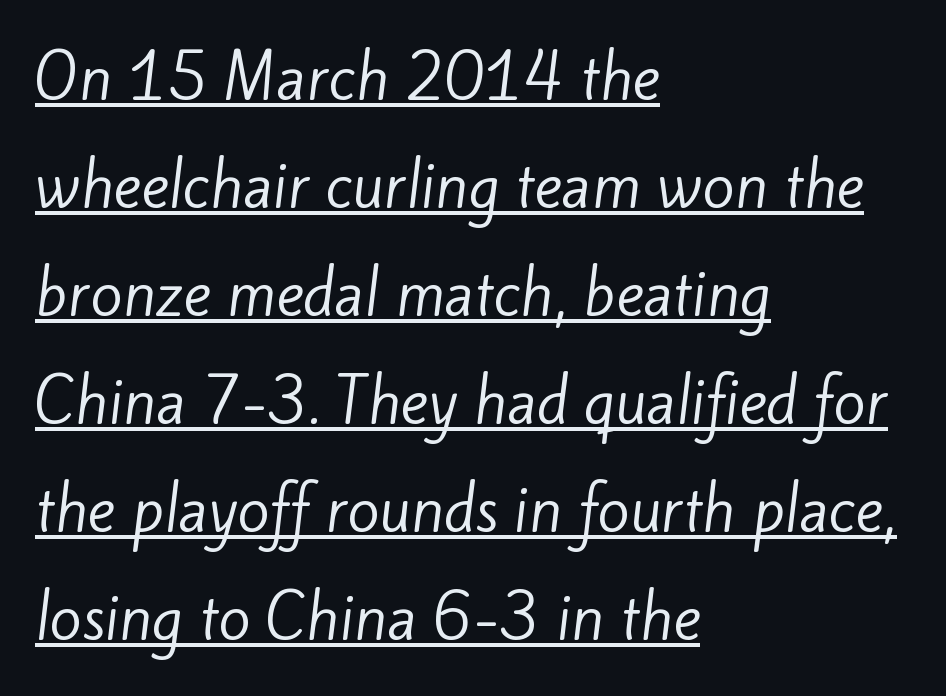
{"serif": "no", "bold": "no", "weight": "regular", "width": "normal", "stroke_contrast": "low", "x_height": "small", "monospaced": "no", "underline": "yes", "align": "left", "line_spacing_ratio": 1.83, "letter_spacing": "normal", "letter_spacing_em": 0.0, "glyph_px": 59}
